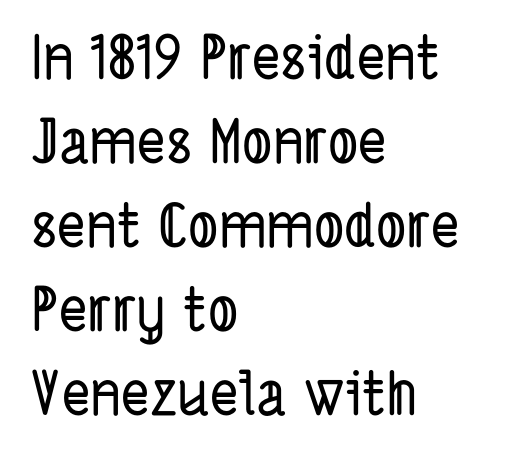
The image shows 60 px condensed sans-serif type; set left-aligned, normal line spacing (1.4x), normal letter spacing, not underlined; low stroke contrast and a medium x-height.
